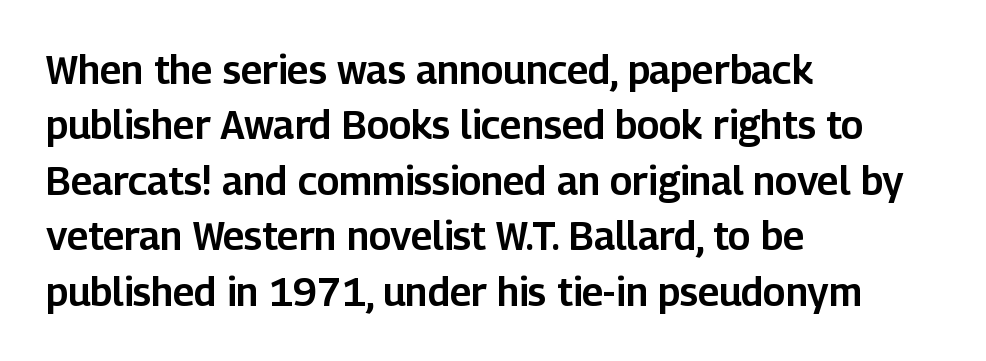
{"serif": "no", "italic": "no", "width": "normal", "stroke_contrast": "low", "x_height": "medium", "monospaced": "no", "underline": "no", "align": "left", "line_spacing": "normal", "line_spacing_ratio": 1.42, "letter_spacing": "normal", "letter_spacing_em": 0.0, "glyph_px": 39}
